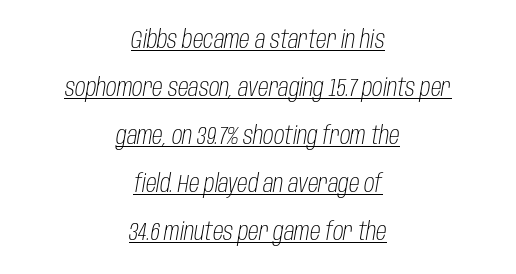
The image shows 24 px text type, italic (leaning right); set centered, loose line spacing (2.0x), normal letter spacing, underlined.
